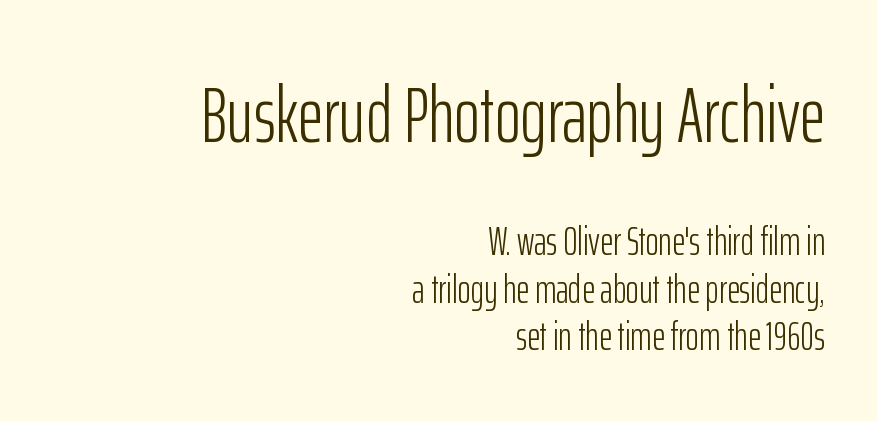
{"serif": "no", "italic": "no", "bold": "no", "weight": "light", "width": "condensed", "stroke_contrast": "low", "x_height": "medium", "monospaced": "no", "underline": "no", "align": "right", "line_spacing_ratio": 1.19, "letter_spacing": "normal", "letter_spacing_em": 0.0, "larger_block": "first", "size_ratio": 1.98, "glyph_px": 79}
